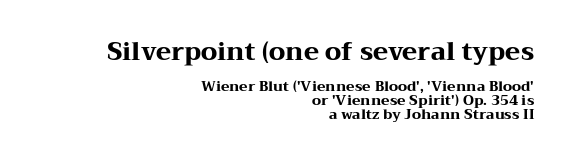
The face used here appears at its bigger size in the upper chunk. Observe the ordinary spacing: letters are neighbours, not strangers. The lines are packed closely together with very little leading. Vertical strokes here are truly vertical. Plenty of ink on the page — the face is bold. Clear beneath every line of the passage.
